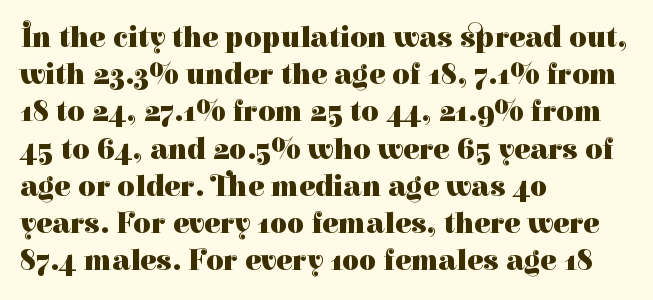
{"serif": "yes", "italic": "no", "bold": "yes", "weight": "heavy", "width": "normal", "stroke_contrast": "high", "x_height": "medium", "monospaced": "no", "underline": "no", "align": "left", "line_spacing_ratio": 1.24, "letter_spacing": "normal", "letter_spacing_em": 0.0, "glyph_px": 30}
